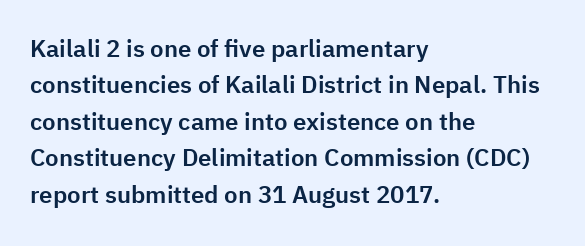
Q: Is the text italic (slanted)? A: No, it is upright.
Q: Is the text underlined? A: No.
Q: How is the paragraph aligned? A: Left-aligned.
Q: Is the spacing between letters normal or unusually wide? A: Normal.
Q: Is the spacing between lines tight, normal or loose? A: Normal.
